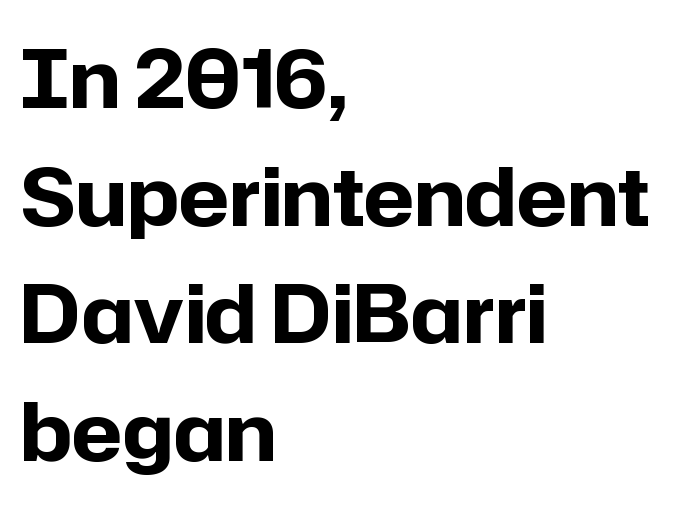
{"serif": "no", "italic": "no", "bold": "yes", "weight": "bold", "width": "normal", "stroke_contrast": "low", "x_height": "medium", "monospaced": "no", "underline": "no", "align": "left", "line_spacing": "normal", "line_spacing_ratio": 1.47, "letter_spacing": "normal", "letter_spacing_em": 0.0, "glyph_px": 80}
